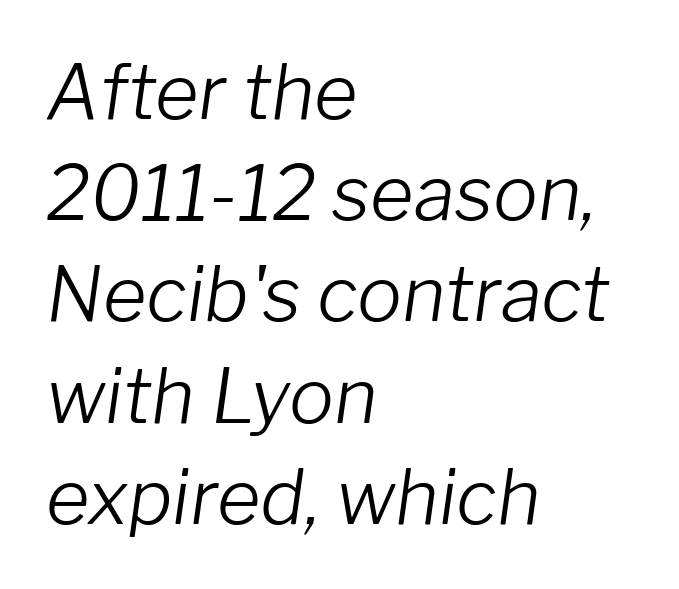
Q: Is the text bold? A: No.
Q: Is the text italic (slanted)? A: Yes, it leans right by about 8 degrees.
Q: Is the text underlined? A: No.
Q: How is the paragraph aligned? A: Left-aligned.
Q: Is the spacing between letters normal or unusually wide? A: Normal.
Q: Is the spacing between lines tight, normal or loose? A: Normal.
Q: Width (condensed, normal, or wide)? A: Normal.
Q: Stroke contrast? A: Low.
Q: x-height? A: Medium.
Q: Monospaced? A: No.
